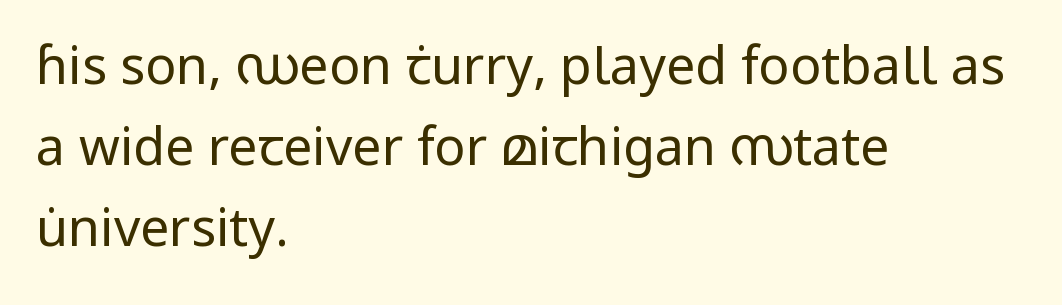
The image shows 52 px regular-weight sans-serif type, upright; set left-aligned, normal line spacing (1.56x), normal letter spacing, not underlined; low stroke contrast and a medium x-height.
